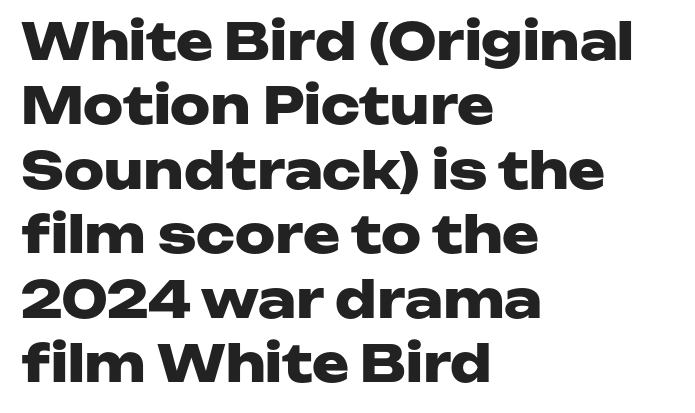
{"serif": "no", "italic": "no", "bold": "yes", "weight": "heavy", "width": "wide", "stroke_contrast": "low", "x_height": "medium", "monospaced": "no", "underline": "no", "align": "left", "line_spacing": "normal", "line_spacing_ratio": 1.29, "letter_spacing": "normal", "letter_spacing_em": 0.0, "glyph_px": 50}
